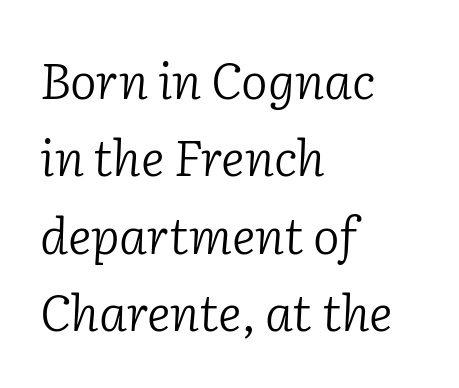
{"serif": "yes", "italic": "yes", "lean": "right", "slant_degrees": 2, "bold": "no", "weight": "light", "width": "normal", "stroke_contrast": "low", "x_height": "medium", "monospaced": "no", "underline": "no", "align": "left", "line_spacing": "normal", "line_spacing_ratio": 1.55, "letter_spacing": "normal", "letter_spacing_em": 0.0, "glyph_px": 50}
